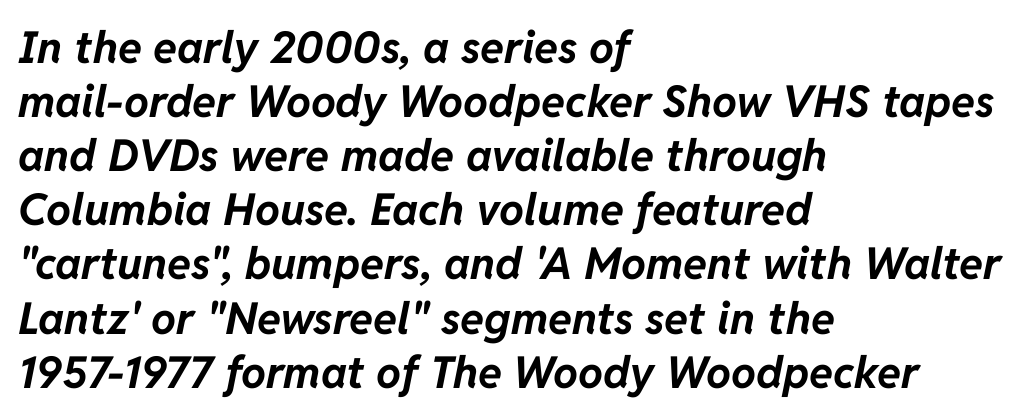
A student would call this left alignment; a typographer would say flush left, rag right. Character widths vary here, with narrow letters taking less room than wide ones. The words here are not underlined. The axis of the letterforms is tilted away from vertical. Is the letter spacing exaggerated? No — it looks like the ordinary default. Strokes here are thick enough to call this a true bold.
